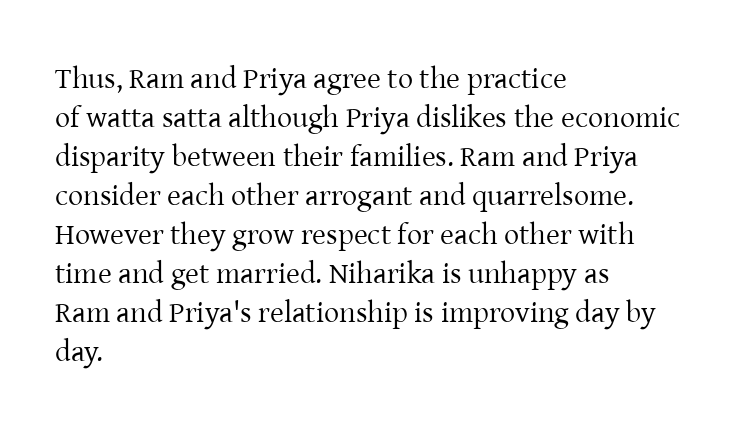
Is there much room between lines? A standard amount, neither cramped nor airy. A classic flush-left, rag-right setting is used for this passage. Students, note that the glyphs here touch the page at normal intervals. The area under the type is left untouched. The designer went with a serif here, giving each stem small feet.
